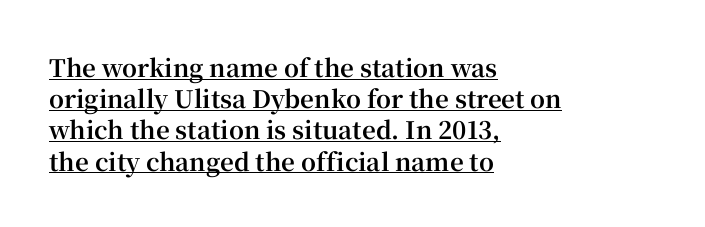
The image shows 24 px bold type, upright; set left-aligned, normal line spacing (1.3x), normal letter spacing, underlined.
